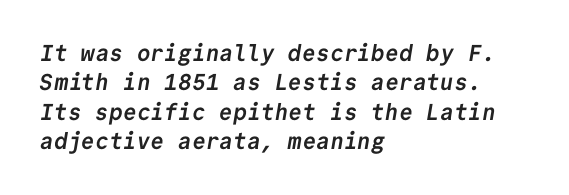
The image shows 23 px bold type; set left-aligned, normal line spacing (1.28x), normal letter spacing, not underlined.
